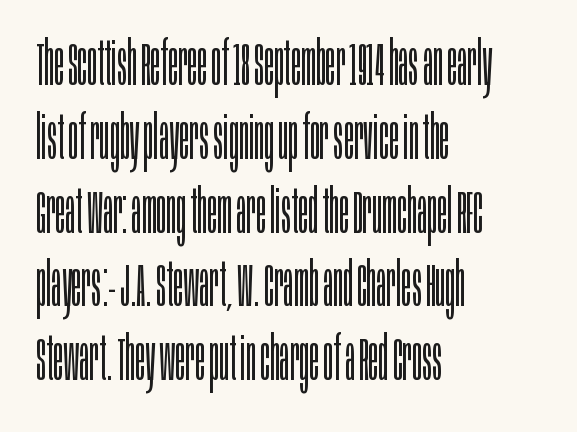
The typeface chosen for these lines omits serifs. Characters remain perfectly vertical along every line. What stands out about the letter spacing? Nothing — it is the standard amount. The strokes are not fattened; the text isn't bold.
